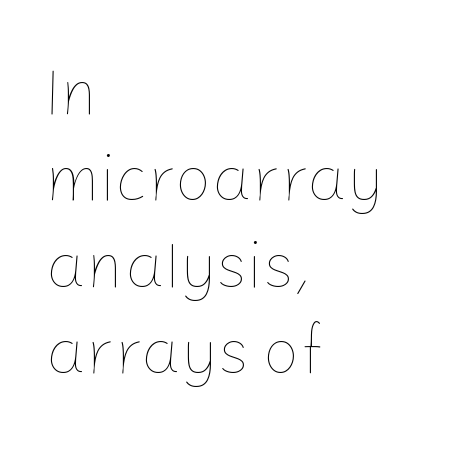
{"italic": "no", "bold": "no", "weight": "thin", "width": "normal", "stroke_contrast": "low", "x_height": "medium", "monospaced": "no", "underline": "no", "align": "left", "line_spacing": "normal", "line_spacing_ratio": 1.35, "letter_spacing": "normal", "letter_spacing_em": 0.0, "glyph_px": 64}
